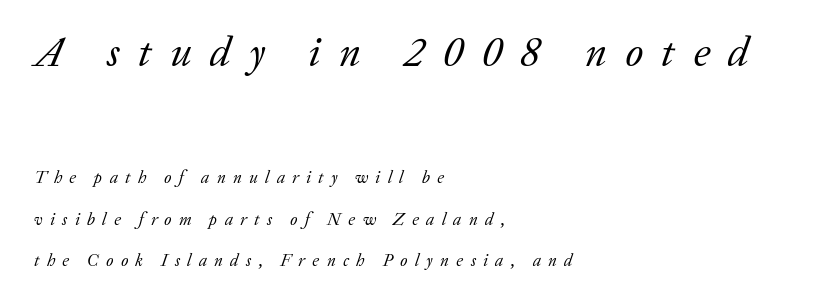
This sample trades compactness for vertical openness between lines. Regarding serifs, this sample has them. Large over small — that's the arrangement of the two blocks here. The rag falls on the right side of this text block.
